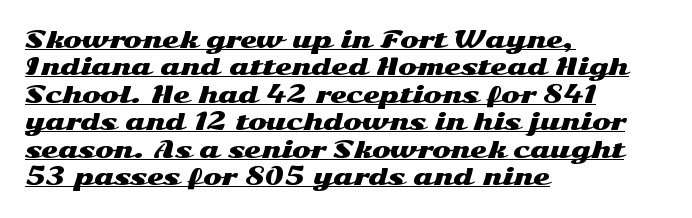
The image shows 22 px text type; set left-aligned, normal line spacing (1.25x), normal letter spacing, underlined.
